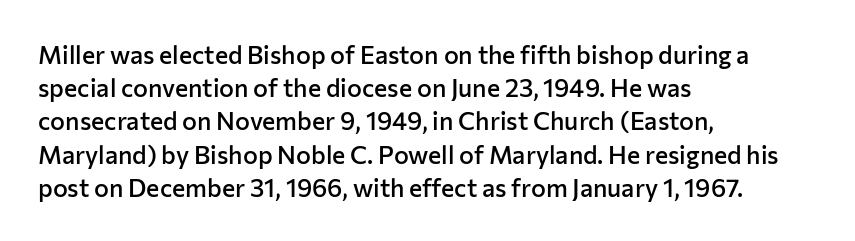
The image shows 25 px text type, upright; set left-aligned, normal line spacing (1.33x), normal letter spacing, not underlined.
